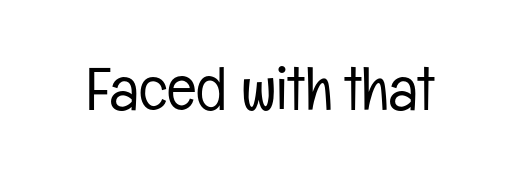
{"serif": "no", "italic": "no", "bold": "no", "weight": "light", "width": "condensed", "stroke_contrast": "low", "x_height": "medium", "monospaced": "no", "underline": "no", "letter_spacing": "normal", "letter_spacing_em": 0.0, "glyph_px": 61}
